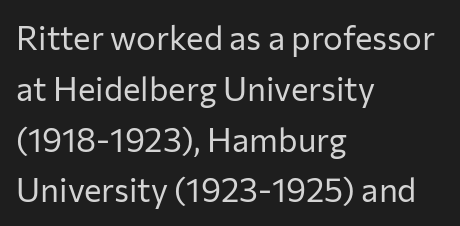
Decoration check: the copy has no underline. Inter-character spacing is left at the font's built-in metrics. A light-to-regular cut is what we see here. Letterform terminals end flat and unadorned throughout the passage. The rendering uses a moderate line-height, typical for paragraphs.
